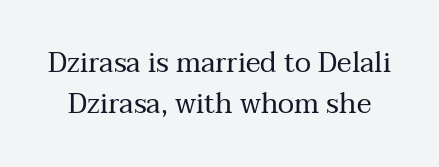
The image shows 28 px regular-weight serif type, upright; set normal line spacing (1.45x), normal letter spacing, not underlined; medium stroke contrast and a medium x-height.
